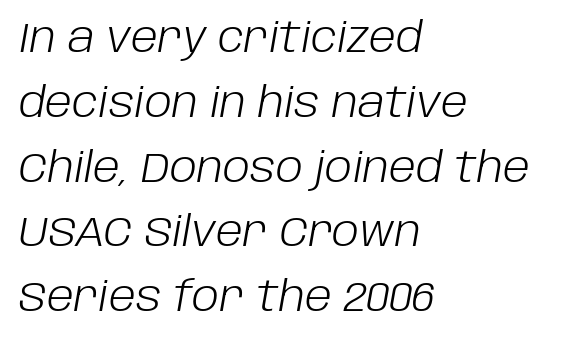
{"italic": "yes", "lean": "right", "slant_degrees": 10, "bold": "no", "weight": "light", "width": "normal", "stroke_contrast": "low", "x_height": "large", "monospaced": "no", "underline": "no", "align": "left", "line_spacing": "normal", "line_spacing_ratio": 1.58, "letter_spacing": "normal", "letter_spacing_em": 0.0, "glyph_px": 41}
